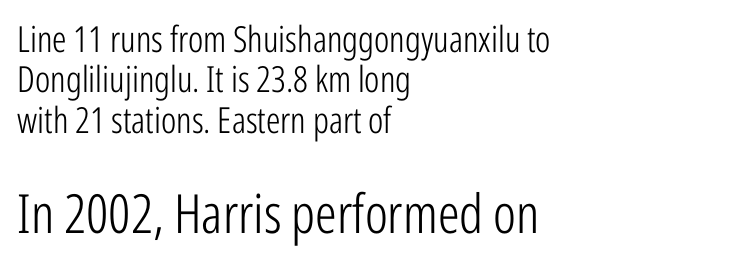
Q: Is the text bold? A: No.
Q: Is the text italic (slanted)? A: No, it is upright.
Q: Is the typeface a serif or a sans-serif typeface? A: Sans-serif.
Q: Is the text underlined? A: No.
Q: How is the paragraph aligned? A: Left-aligned.
Q: Is the spacing between letters normal or unusually wide? A: Normal.
Q: Is the spacing between lines tight, normal or loose? A: Tight.
Q: Which block of text is set in a larger size, the first (top) or the second (bottom)? A: The second (bottom) one.
Q: Width (condensed, normal, or wide)? A: Condensed.
Q: Stroke contrast? A: Low.
Q: x-height? A: Medium.
Q: Monospaced? A: No.
